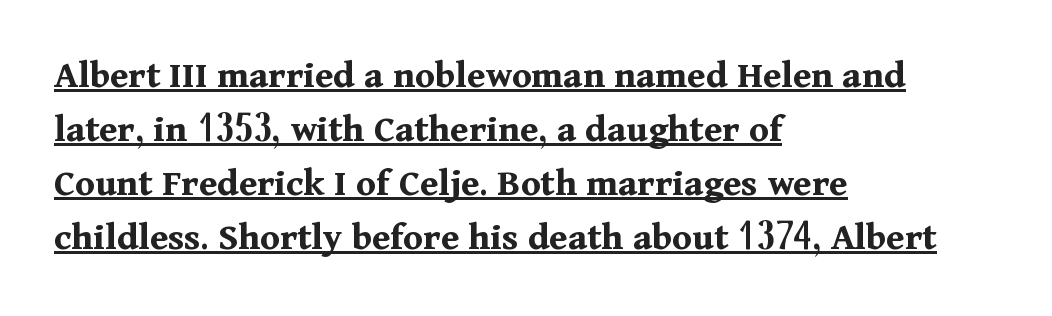
Typographically, this falls in the serif category. You could not count columns in this text — the font is proportionally spaced. Heft: maximum for text — a bold. Horizontally, the lines are justified to the leading edge only. Is there an underline? Yes — a line sits under the letters. Honestly, the row spacing looks completely unremarkable.
